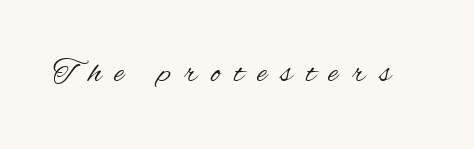
Q: Is the text bold? A: No.
Q: Is the text italic (slanted)? A: Yes.
Q: Is the typeface a serif or a sans-serif typeface? A: Sans-serif.
Q: Is the text underlined? A: No.
Q: Is the spacing between letters normal or unusually wide? A: Unusually wide.
Q: Width (condensed, normal, or wide)? A: Condensed.
Q: Stroke contrast? A: Medium.
Q: x-height? A: Small.
Q: Monospaced? A: No.
